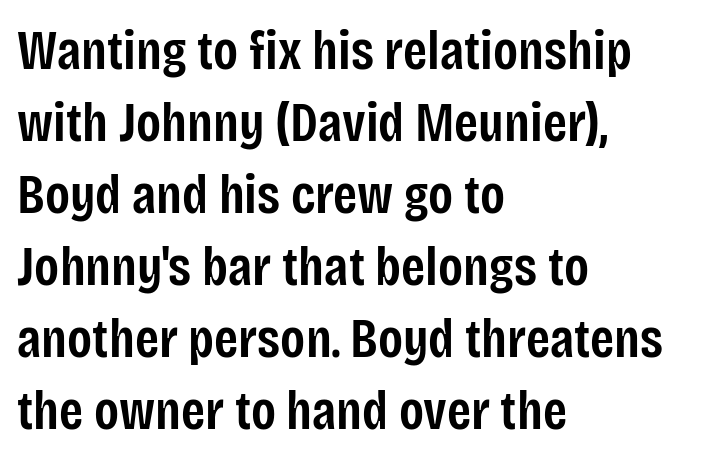
The image shows 55 px semibold, condensed sans-serif type, upright; set left-aligned, normal line spacing (1.31x), normal letter spacing, not underlined; low stroke contrast and a large x-height.
